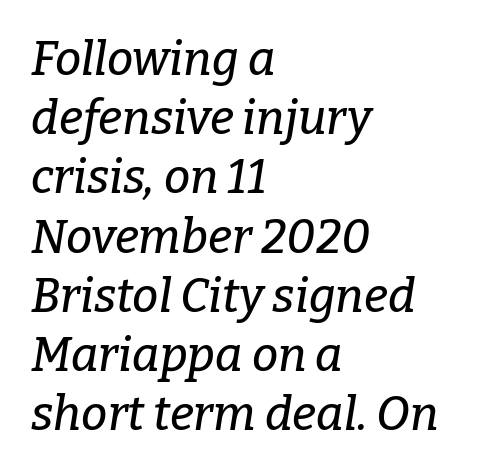
The image shows 47 px serif type, italic (leaning right); set left-aligned, normal line spacing (1.26x), normal letter spacing, not underlined; low stroke contrast and a medium x-height.
